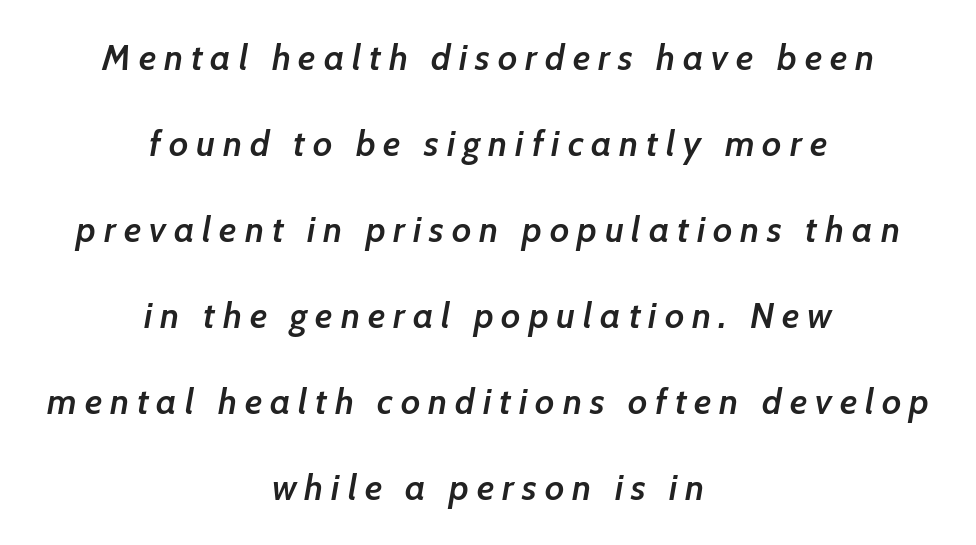
The whole block is typeset with a tilt. Notice the strokes are somewhat thickened but not fully heavy: this is a semibold. Casual observation: everything's sitting right in the middle. There is plenty of visible air inserted between adjacent glyphs. A clean baseline with only descenders dipping below it. Think of a printed novel: that variable character pitch is what you see here.
